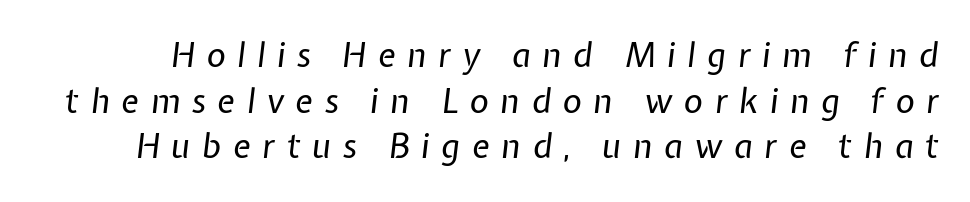
Q: Is the text bold? A: No.
Q: Is the text italic (slanted)? A: Yes, it leans right by about 7 degrees.
Q: Is the text underlined? A: No.
Q: Is the spacing between letters normal or unusually wide? A: Unusually wide.
Q: Is the spacing between lines tight, normal or loose? A: Normal.
Q: Width (condensed, normal, or wide)? A: Normal.
Q: Stroke contrast? A: Low.
Q: x-height? A: Medium.
Q: Monospaced? A: No.
